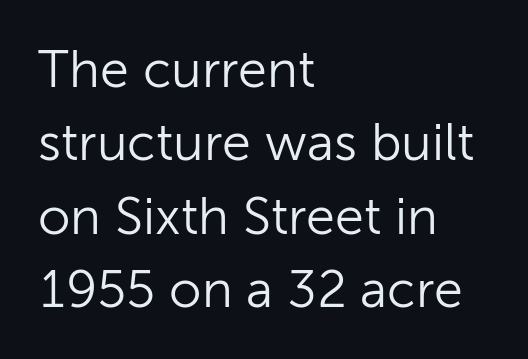
{"serif": "no", "italic": "no", "bold": "no", "weight": "light", "width": "normal", "stroke_contrast": "low", "x_height": "medium", "monospaced": "no", "underline": "no", "align": "left", "line_spacing": "normal", "line_spacing_ratio": 1.41, "letter_spacing": "normal", "letter_spacing_em": 0.0, "glyph_px": 52}
